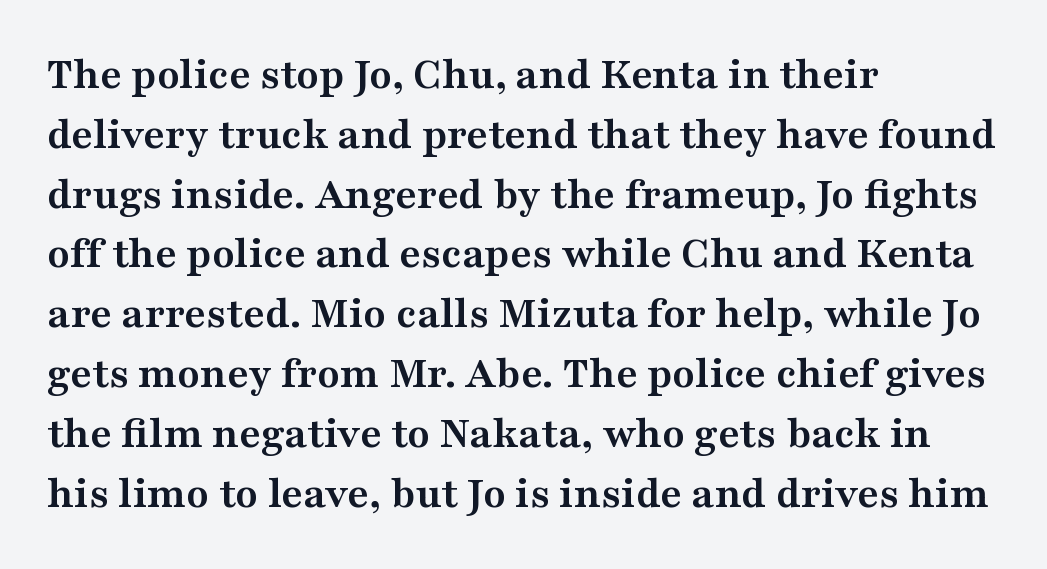
{"serif": "yes", "italic": "no", "bold": "yes", "weight": "semibold", "width": "wide", "stroke_contrast": "medium", "x_height": "medium", "monospaced": "no", "underline": "no", "align": "left", "line_spacing": "normal", "line_spacing_ratio": 1.3, "letter_spacing": "normal", "letter_spacing_em": 0.0, "glyph_px": 46}
